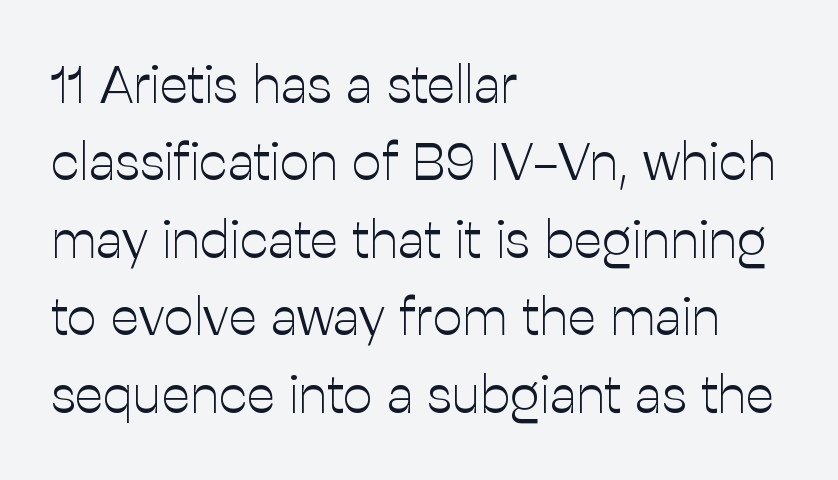
Q: Is the text bold? A: No.
Q: Is the text italic (slanted)? A: No, it is upright.
Q: Is the typeface a serif or a sans-serif typeface? A: Sans-serif.
Q: Is the text underlined? A: No.
Q: How is the paragraph aligned? A: Left-aligned.
Q: Is the spacing between letters normal or unusually wide? A: Normal.
Q: Is the spacing between lines tight, normal or loose? A: Normal.
Q: Width (condensed, normal, or wide)? A: Normal.
Q: Stroke contrast? A: Low.
Q: x-height? A: Medium.
Q: Monospaced? A: No.
